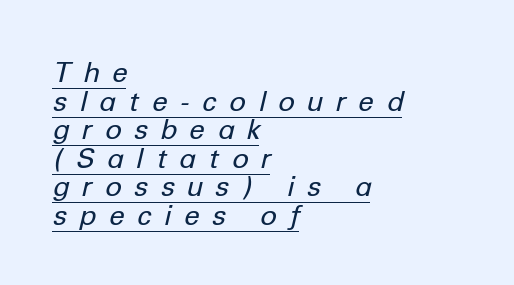
Q: Is the text bold? A: No.
Q: Is the text italic (slanted)? A: Yes, it leans right by about 12 degrees.
Q: Is the text underlined? A: Yes.
Q: How is the paragraph aligned? A: Left-aligned.
Q: Is the spacing between letters normal or unusually wide? A: Unusually wide.
Q: Is the spacing between lines tight, normal or loose? A: Tight.
Q: Width (condensed, normal, or wide)? A: Normal.
Q: Stroke contrast? A: Low.
Q: x-height? A: Medium.
Q: Monospaced? A: No.
